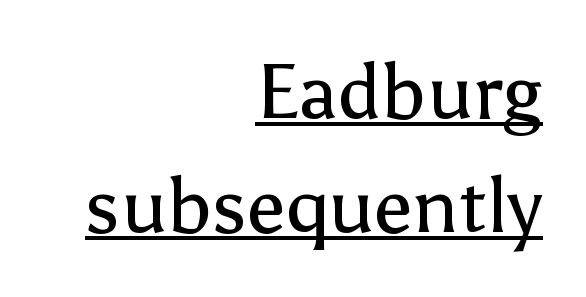
Caption: standard tracking, unaltered. The lines are quadded right. This sample carries an underscore along the baseline area. Character widths vary here, with narrow letters taking less room than wide ones. These lines are composed in type without serifs. The rows are spaced the way most documents space them.
